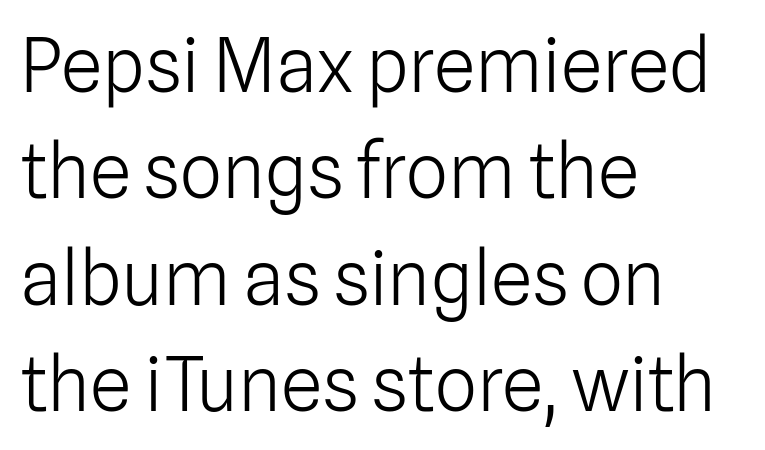
Q: Is the text bold? A: No.
Q: Is the text italic (slanted)? A: No, it is upright.
Q: Is the typeface a serif or a sans-serif typeface? A: Sans-serif.
Q: Is the text underlined? A: No.
Q: How is the paragraph aligned? A: Left-aligned.
Q: Is the spacing between letters normal or unusually wide? A: Normal.
Q: Is the spacing between lines tight, normal or loose? A: Normal.
Q: Width (condensed, normal, or wide)? A: Normal.
Q: Stroke contrast? A: Low.
Q: x-height? A: Medium.
Q: Monospaced? A: No.
